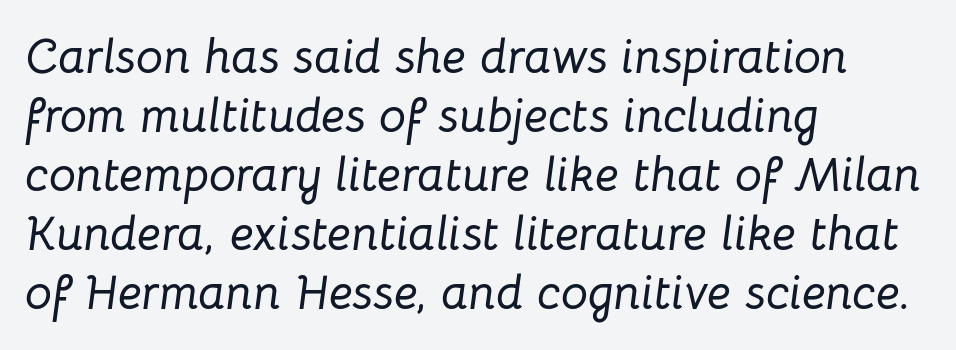
{"italic": "yes", "lean": "right", "slant_degrees": 8, "width": "normal", "stroke_contrast": "low", "x_height": "medium", "monospaced": "no", "underline": "no", "align": "left", "line_spacing_ratio": 1.23, "letter_spacing": "normal", "letter_spacing_em": 0.0, "glyph_px": 48}
